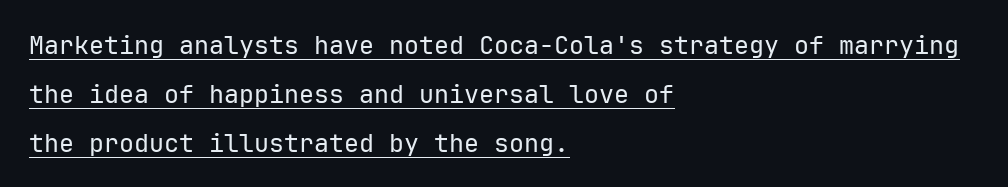
What's the leading like? Stretched, with rows far apart. Letters have the restrained weight of plain body copy at most. Letter spacing: default. Each line of the rendering has a horizontal stroke beneath the glyphs. Rendered with straight, roman letterforms. The lines in this sample share a left origin and differ only in where they stop.
